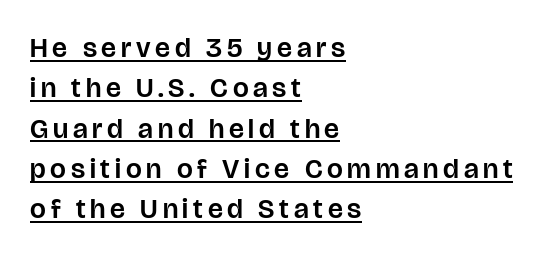
Q: Is the text italic (slanted)? A: No, it is upright.
Q: Is the typeface a serif or a sans-serif typeface? A: Sans-serif.
Q: Is the text underlined? A: Yes.
Q: How is the paragraph aligned? A: Left-aligned.
Q: Is the spacing between lines tight, normal or loose? A: Normal.
Q: Width (condensed, normal, or wide)? A: Normal.
Q: Stroke contrast? A: Low.
Q: x-height? A: Large.
Q: Monospaced? A: No.
